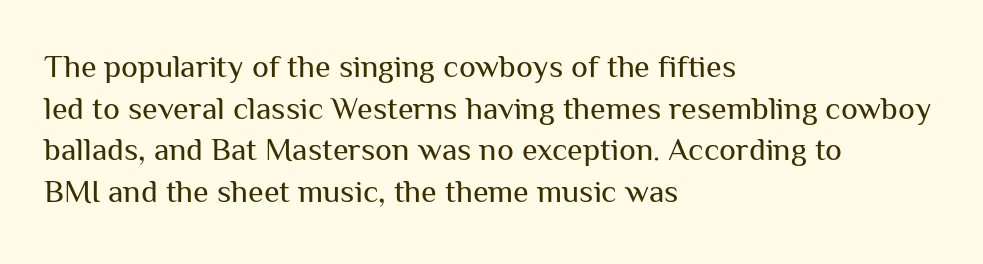
{"serif": "no", "italic": "no", "bold": "no", "weight": "regular", "width": "normal", "stroke_contrast": "medium", "x_height": "medium", "monospaced": "no", "underline": "no", "align": "left", "line_spacing": "normal", "line_spacing_ratio": 1.3, "letter_spacing": "normal", "letter_spacing_em": 0.0, "glyph_px": 32}
